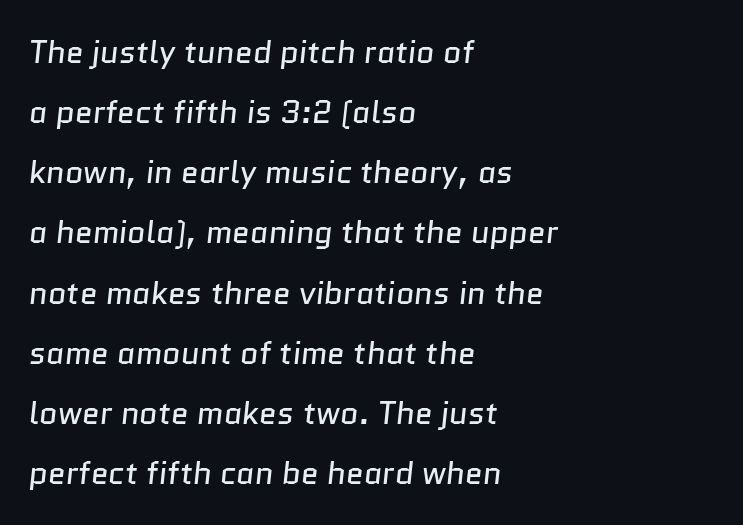
{"serif": "no", "bold": "no", "weight": "regular", "width": "normal", "stroke_contrast": "low", "x_height": "medium", "monospaced": "no", "underline": "no", "align": "left", "line_spacing_ratio": 1.88, "letter_spacing": "normal", "letter_spacing_em": 0.0, "glyph_px": 32}
